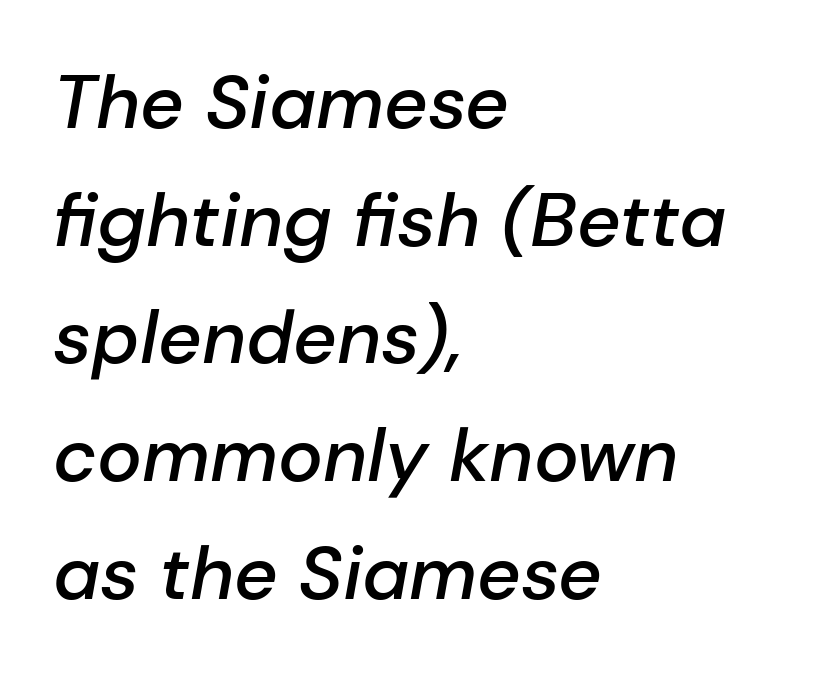
{"italic": "yes", "lean": "right", "slant_degrees": 10, "bold": "semi", "weight": "semibold", "width": "normal", "stroke_contrast": "low", "x_height": "medium", "monospaced": "no", "underline": "no", "align": "left", "line_spacing": "normal", "line_spacing_ratio": 1.57, "letter_spacing": "normal", "letter_spacing_em": 0.0, "glyph_px": 75}
